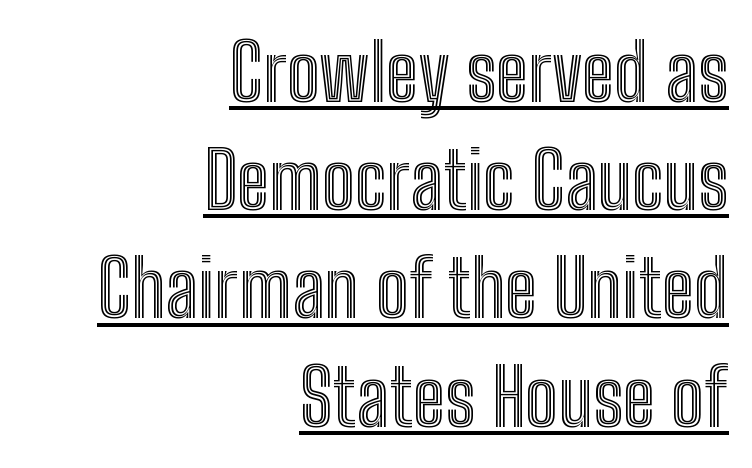
The image shows 79 px condensed type, upright; set right-aligned, normal line spacing (1.37x), normal letter spacing, underlined; a medium x-height.
